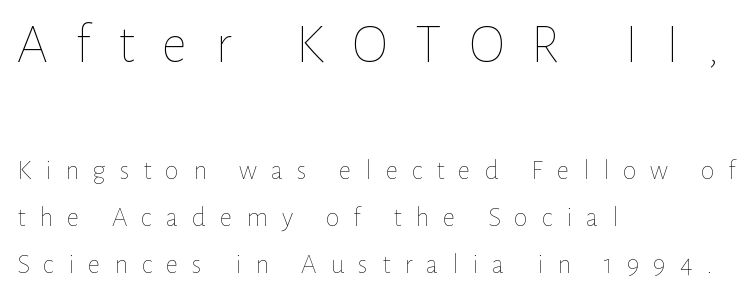
{"italic": "no", "bold": "no", "weight": "thin", "width": "normal", "stroke_contrast": "low", "x_height": "medium", "monospaced": "no", "underline": "no", "align": "left", "line_spacing": "normal", "line_spacing_ratio": 1.68, "letter_spacing": "wide", "letter_spacing_em": 0.49, "larger_block": "first", "size_ratio": 2.0, "glyph_px": 56}
